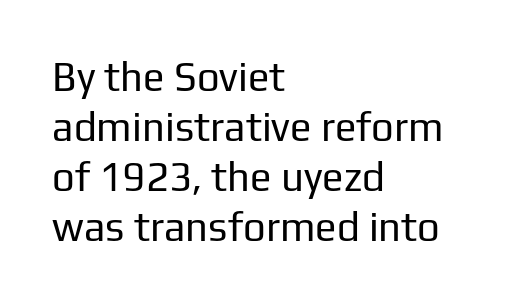
The image shows 40 px regular-weight sans-serif type, upright; set left-aligned, normal line spacing (1.25x), normal letter spacing, not underlined; low stroke contrast and a medium x-height.
